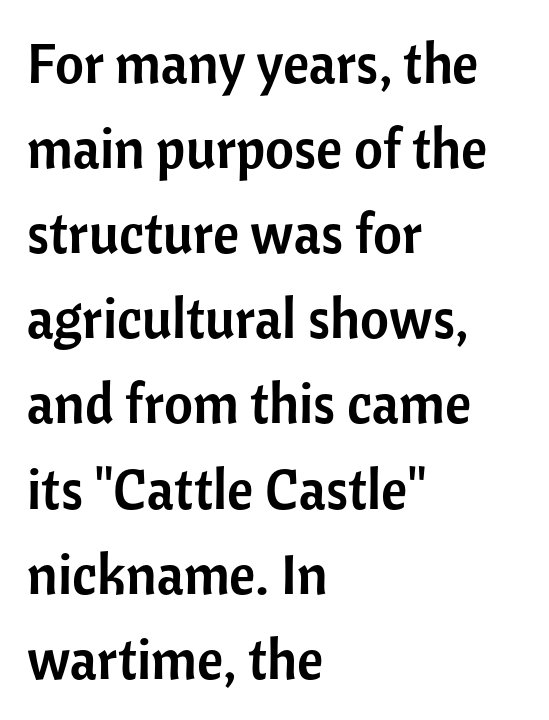
Q: Is the text italic (slanted)? A: No, it is upright.
Q: Is the typeface a serif or a sans-serif typeface? A: Sans-serif.
Q: Is the text underlined? A: No.
Q: How is the paragraph aligned? A: Left-aligned.
Q: Is the spacing between letters normal or unusually wide? A: Normal.
Q: Is the spacing between lines tight, normal or loose? A: Normal.
Q: Width (condensed, normal, or wide)? A: Normal.
Q: Stroke contrast? A: Low.
Q: x-height? A: Medium.
Q: Monospaced? A: No.
